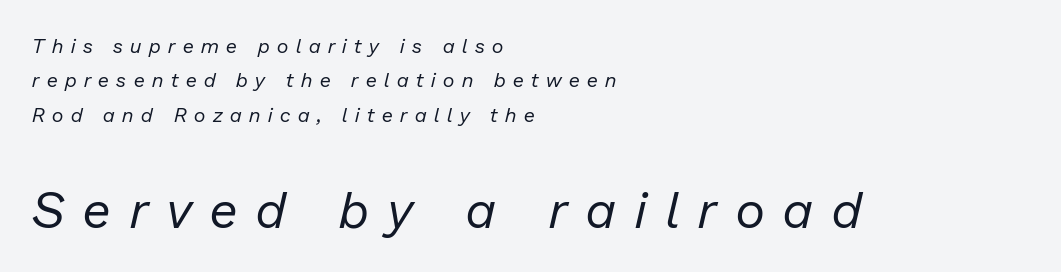
{"italic": "yes", "lean": "right", "slant_degrees": 13, "bold": "no", "weight": "regular", "width": "normal", "stroke_contrast": "low", "x_height": "medium", "monospaced": "no", "underline": "no", "align": "left", "line_spacing_ratio": 1.72, "letter_spacing": "wide", "letter_spacing_em": 0.38, "larger_block": "second", "size_ratio": 2.55, "glyph_px": 51}
